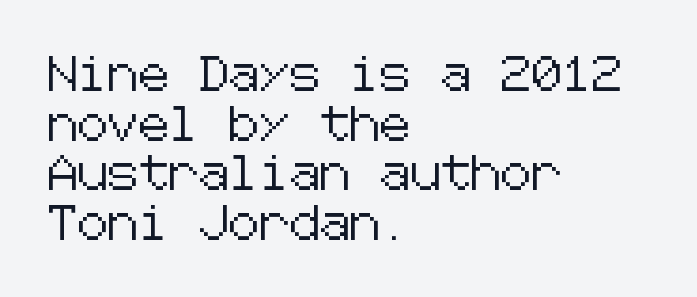
The image shows 34 px sans-serif type, upright; set left-aligned, normal line spacing (1.46x), normal letter spacing, not underlined; low stroke contrast and a medium x-height.
